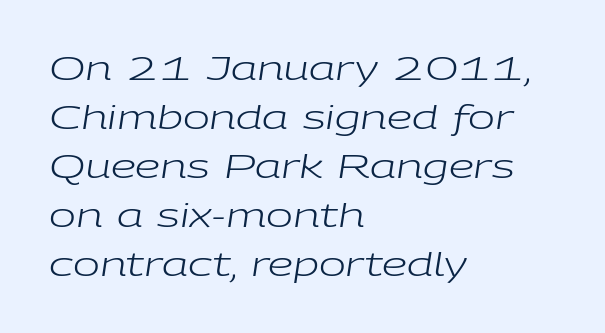
Q: Is the text bold? A: No.
Q: Is the text italic (slanted)? A: Yes, it leans right by about 9 degrees.
Q: Is the text underlined? A: No.
Q: How is the paragraph aligned? A: Left-aligned.
Q: Is the spacing between letters normal or unusually wide? A: Normal.
Q: Is the spacing between lines tight, normal or loose? A: Normal.
Q: Width (condensed, normal, or wide)? A: Wide.
Q: Stroke contrast? A: Low.
Q: x-height? A: Medium.
Q: Monospaced? A: No.
